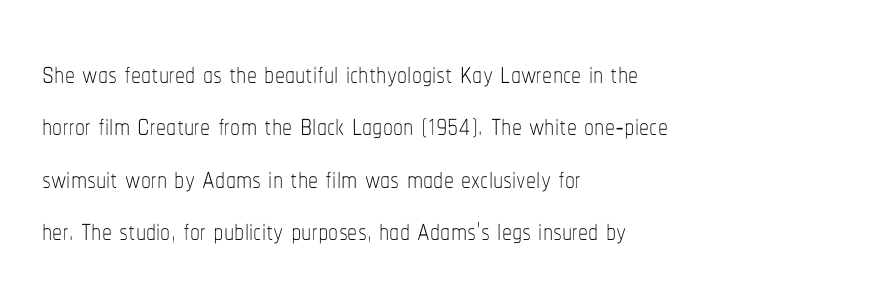
{"italic": "no", "bold": "no", "weight": "thin", "width": "condensed", "stroke_contrast": "low", "x_height": "medium", "monospaced": "no", "underline": "no", "align": "left", "line_spacing": "normal", "line_spacing_ratio": 1.31, "letter_spacing": "normal", "letter_spacing_em": 0.0, "glyph_px": 40}
